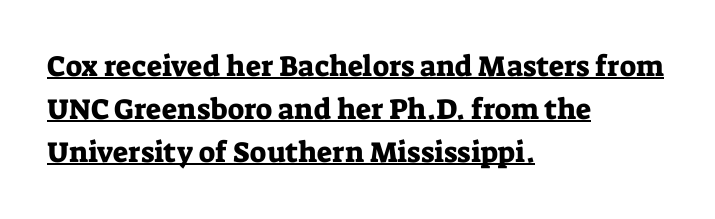
The letters advance in unequal steps, a hallmark of proportional type. Short note: letters normally spaced. The words here are underlined. Casual observation: everything's shoved over to the left. Letterform terminals end in serifs throughout the passage. The lines sit at an ordinary, default distance from one another.
